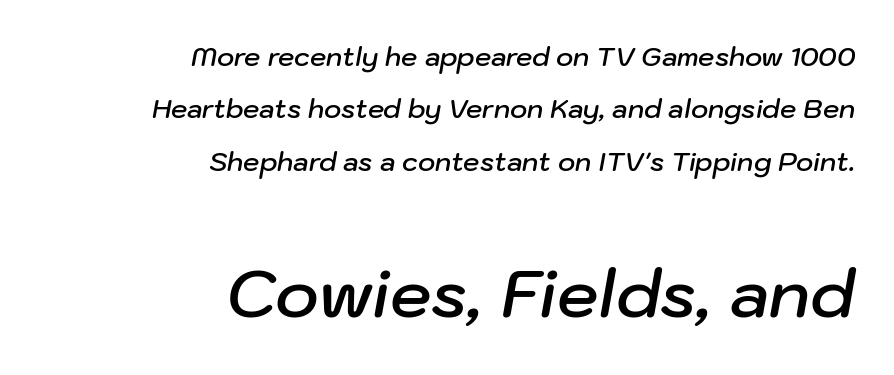
The image shows 66 px semibold type, italic (leaning right); set right-aligned, loose line spacing (2.01x), normal letter spacing, not underlined; the second (bottom) block is 2.54x larger; low stroke contrast and a medium x-height.
